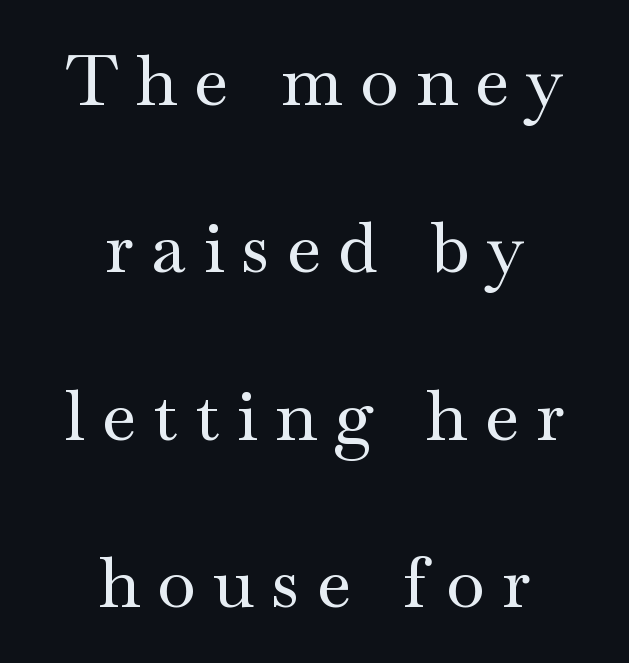
{"serif": "yes", "italic": "no", "width": "wide", "stroke_contrast": "medium", "x_height": "small", "monospaced": "no", "underline": "no", "align": "center", "line_spacing": "loose", "line_spacing_ratio": 2.39, "letter_spacing": "wide", "letter_spacing_em": 0.25, "glyph_px": 70}
